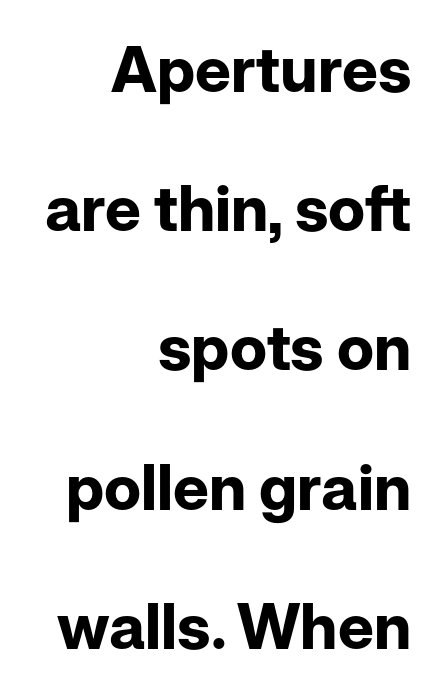
The image shows 63 px bold sans-serif type, upright; set right-aligned, loose line spacing (2.21x), normal letter spacing, not underlined; low stroke contrast and a medium x-height.
